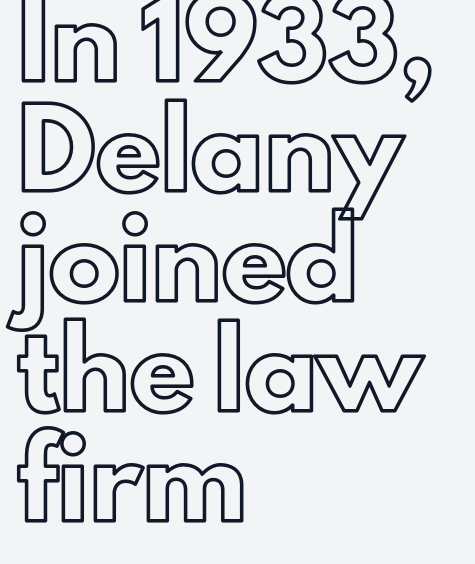
The image shows 71 px text type, upright; set left-aligned, normal line spacing (1.55x), normal letter spacing, not underlined; a small x-height.
